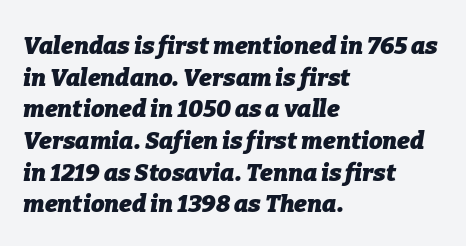
Bare-footed words on every line. This sample keeps an unexceptional amount of space between lines. Tall strokes in this sample are angled rather than plumb. I'd describe the lettering as bold — thick and assertive. The type is set solid horizontally, with unmodified tracking.
